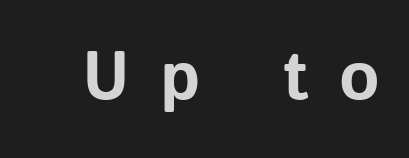
Q: Is the text bold? A: Yes.
Q: Is the text italic (slanted)? A: No, it is upright.
Q: Is the typeface a serif or a sans-serif typeface? A: Sans-serif.
Q: Is the text underlined? A: No.
Q: Is the spacing between letters normal or unusually wide? A: Unusually wide.
Q: Width (condensed, normal, or wide)? A: Normal.
Q: Stroke contrast? A: Low.
Q: x-height? A: Medium.
Q: Monospaced? A: No.
